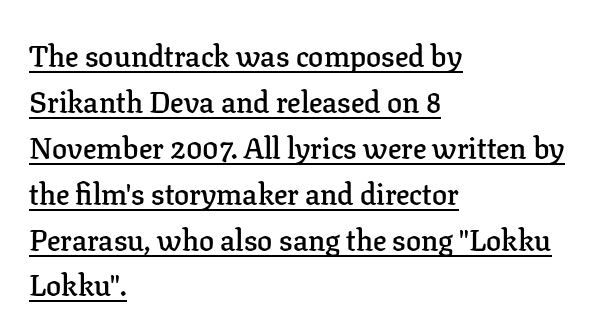
{"serif": "yes", "italic": "no", "bold": "semi", "weight": "semibold", "width": "normal", "stroke_contrast": "low", "x_height": "medium", "monospaced": "no", "underline": "yes", "align": "left", "line_spacing": "normal", "line_spacing_ratio": 1.53, "letter_spacing": "normal", "letter_spacing_em": 0.0, "glyph_px": 30}
